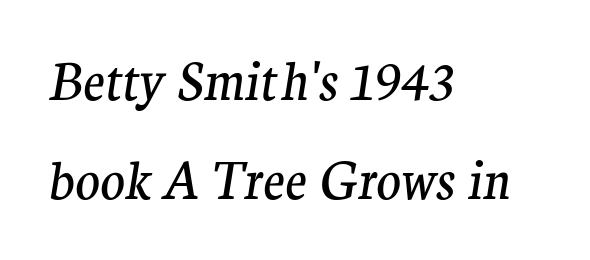
Compared with a typical body face, this is equally light or lighter still. Check under the words: just untouched page. A typesetter would label this face a serif. Tall strokes in this sample are angled rather than plumb. The rendering keeps characters at their native spacing. The passage shown is typed in a proportional face where columns would drift.
